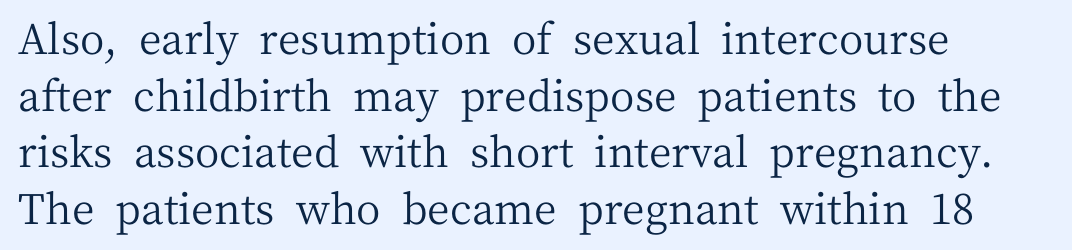
The image shows 42 px regular-weight serif type, upright; set left-aligned, normal line spacing (1.35x), normal letter spacing, not underlined; medium stroke contrast and a medium x-height.
